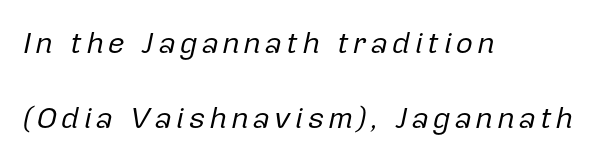
Q: Is the text bold? A: No.
Q: Is the text italic (slanted)? A: Yes, it leans right by about 12 degrees.
Q: Is the text underlined? A: No.
Q: How is the paragraph aligned? A: Left-aligned.
Q: Is the spacing between lines tight, normal or loose? A: Loose.
Q: Width (condensed, normal, or wide)? A: Normal.
Q: Stroke contrast? A: Low.
Q: x-height? A: Medium.
Q: Monospaced? A: No.
